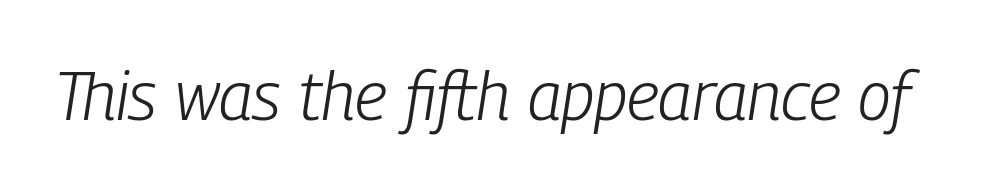
The letters are slanted; this is an italic face. Only glyphs here, with clear space below each row. Think of a printed novel: that variable character pitch is what you see here. A typesetter would call this zero additional tracking. The typesetting does not lean heavy: it is not bold.
